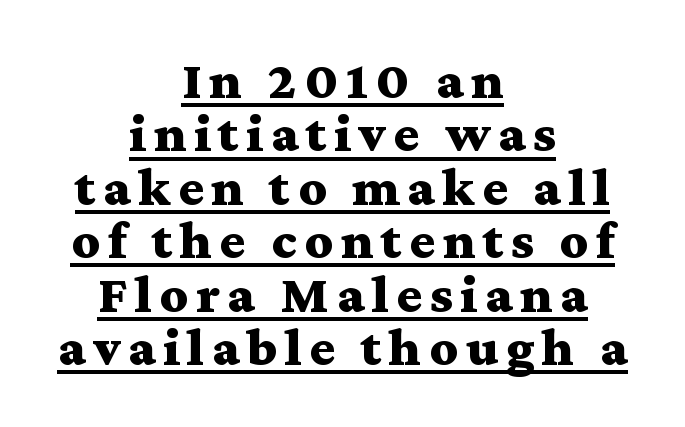
Q: Is the text bold? A: Yes.
Q: Is the text italic (slanted)? A: No, it is upright.
Q: Is the typeface a serif or a sans-serif typeface? A: Serif.
Q: Is the text underlined? A: Yes.
Q: How is the paragraph aligned? A: Centered.
Q: Is the spacing between lines tight, normal or loose? A: Tight.
Q: Width (condensed, normal, or wide)? A: Wide.
Q: Stroke contrast? A: Medium.
Q: x-height? A: Medium.
Q: Monospaced? A: No.
